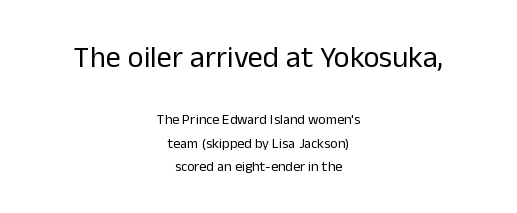
The strip under each line holds only bare page. The letters stand upright; this is a roman face. Large over small — that's the arrangement of the two blocks here. In terms of letterform style, serifs are entirely absent. The rows are spaced the way most documents space them. Think of a printed novel: that variable character pitch is what you see here.
